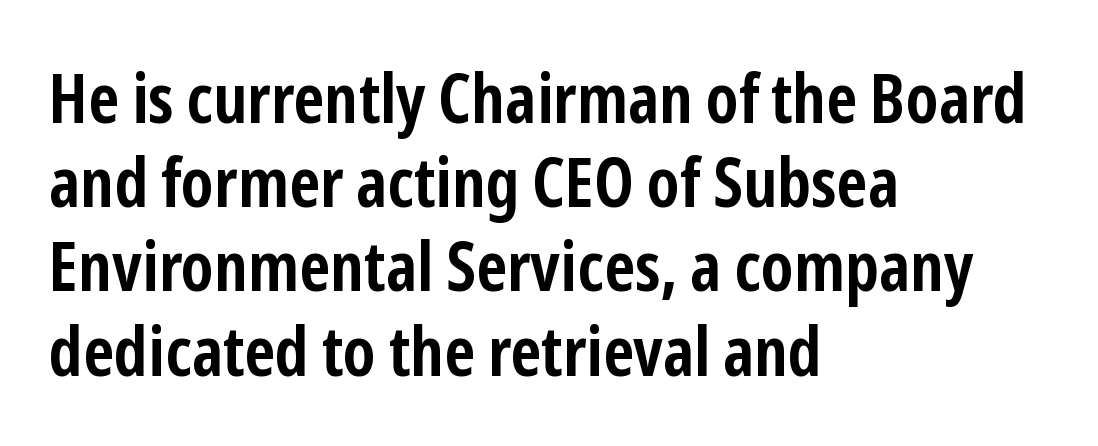
{"serif": "no", "italic": "no", "bold": "yes", "weight": "semibold", "width": "condensed", "stroke_contrast": "low", "x_height": "medium", "monospaced": "no", "underline": "no", "align": "left", "line_spacing_ratio": 1.22, "letter_spacing": "normal", "letter_spacing_em": 0.0, "glyph_px": 69}
